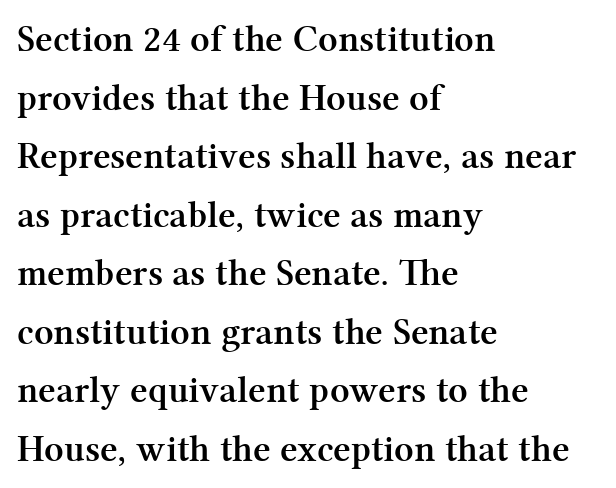
Q: Is the text bold? A: Yes.
Q: Is the text italic (slanted)? A: No, it is upright.
Q: Is the typeface a serif or a sans-serif typeface? A: Serif.
Q: Is the text underlined? A: No.
Q: How is the paragraph aligned? A: Left-aligned.
Q: Is the spacing between letters normal or unusually wide? A: Normal.
Q: Is the spacing between lines tight, normal or loose? A: Normal.
Q: Width (condensed, normal, or wide)? A: Normal.
Q: Stroke contrast? A: Medium.
Q: x-height? A: Medium.
Q: Monospaced? A: No.
